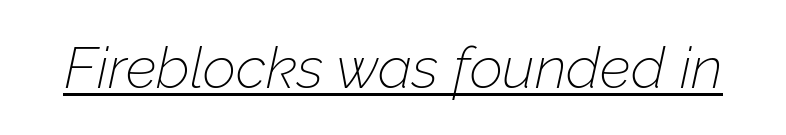
Stem width sits at or under what a default text font uses. This is oblique type, the kind used for emphasis or titles. Quick note: underline on. The rendering uses natural spacing where letterforms have individual widths.
